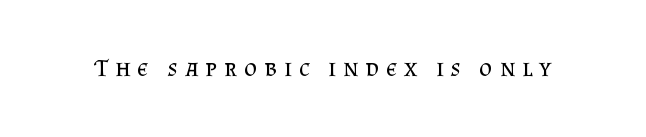
The image shows 25 px text type, upright; set unusually wide letter spacing (+0.28 em), not underlined.
